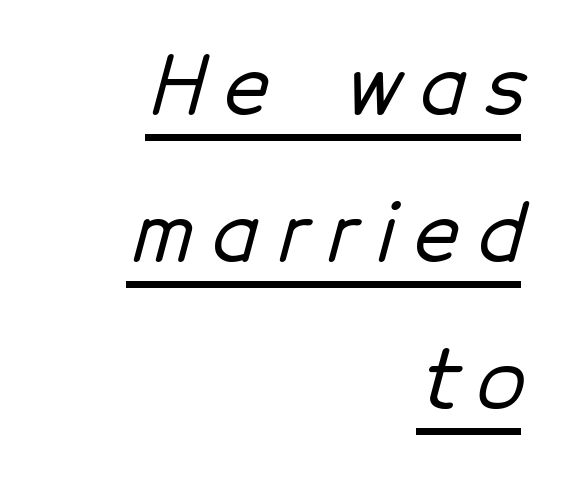
{"serif": "no", "width": "normal", "stroke_contrast": "low", "x_height": "medium", "monospaced": "no", "underline": "yes", "align": "right", "line_spacing_ratio": 1.86, "letter_spacing": "wide", "letter_spacing_em": 0.24, "glyph_px": 79}
